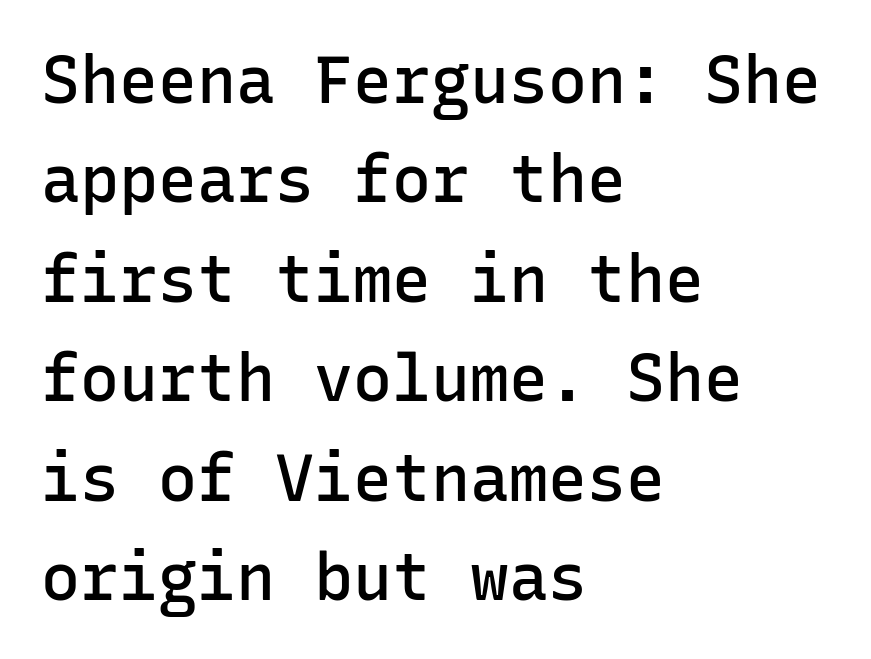
The image shows 65 px semibold sans-serif type, upright, monospaced; set left-aligned, normal line spacing (1.53x), normal letter spacing, not underlined; low stroke contrast and a medium x-height.
